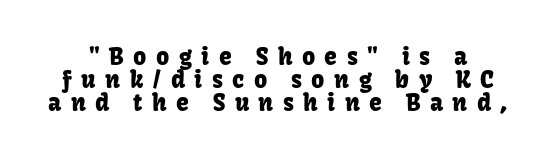
Q: Is the text italic (slanted)? A: No, it is upright.
Q: Is the text underlined? A: No.
Q: Is the spacing between letters normal or unusually wide? A: Unusually wide.
Q: Is the spacing between lines tight, normal or loose? A: Tight.
